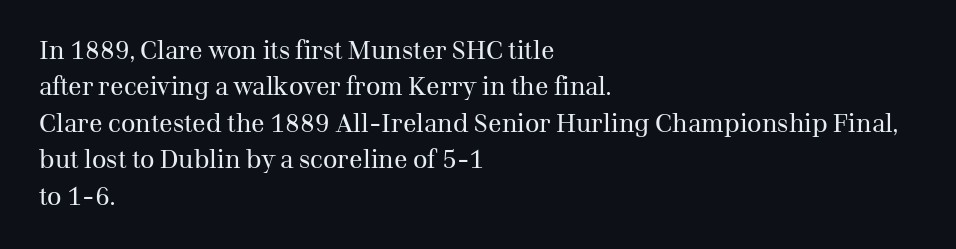
Q: Is the text bold? A: No.
Q: Is the text italic (slanted)? A: No, it is upright.
Q: Is the text underlined? A: No.
Q: How is the paragraph aligned? A: Left-aligned.
Q: Is the spacing between letters normal or unusually wide? A: Normal.
Q: Is the spacing between lines tight, normal or loose? A: Normal.
